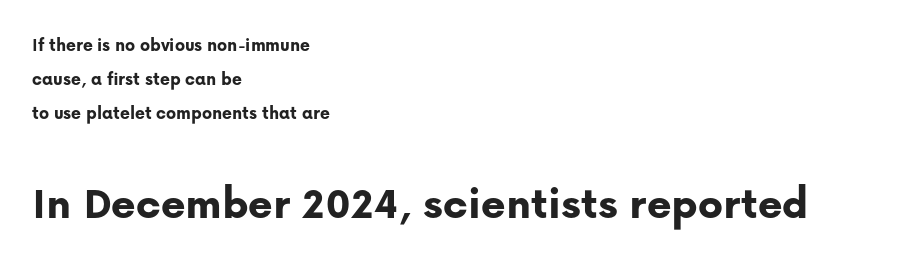
Q: Is the text bold? A: Yes.
Q: Is the text italic (slanted)? A: No, it is upright.
Q: Is the typeface a serif or a sans-serif typeface? A: Sans-serif.
Q: Is the text underlined? A: No.
Q: How is the paragraph aligned? A: Left-aligned.
Q: Is the spacing between letters normal or unusually wide? A: Normal.
Q: Which block of text is set in a larger size, the first (top) or the second (bottom)? A: The second (bottom) one.
Q: Width (condensed, normal, or wide)? A: Normal.
Q: Stroke contrast? A: Low.
Q: x-height? A: Medium.
Q: Monospaced? A: No.
